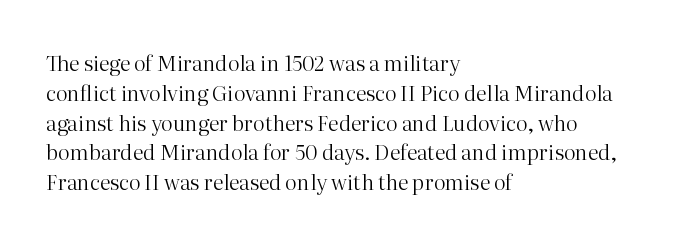
The image shows 21 px text type, upright; set left-aligned, normal line spacing (1.42x), normal letter spacing, not underlined.
